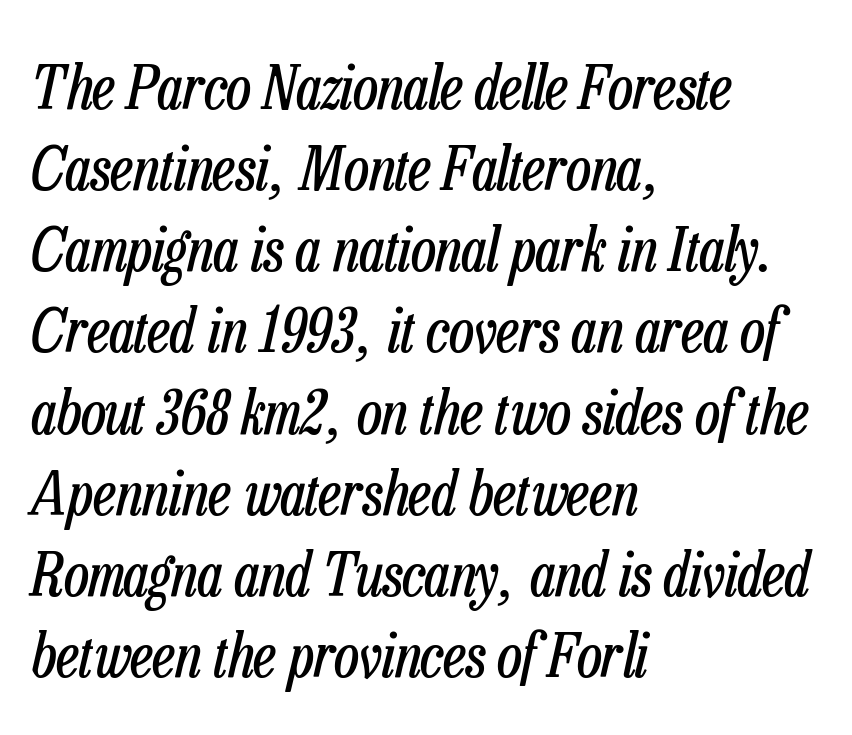
{"italic": "yes", "lean": "right", "slant_degrees": 13, "bold": "no", "weight": "regular", "width": "condensed", "stroke_contrast": "low", "x_height": "medium", "monospaced": "no", "underline": "no", "align": "left", "line_spacing": "normal", "line_spacing_ratio": 1.33, "letter_spacing": "normal", "letter_spacing_em": 0.0, "glyph_px": 61}
